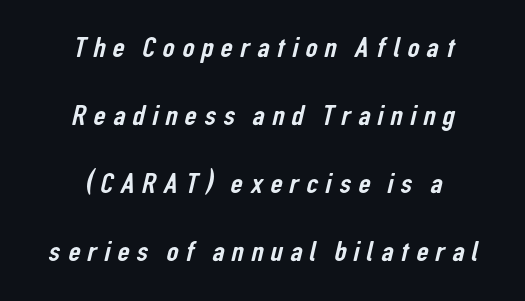
{"serif": "no", "width": "condensed", "stroke_contrast": "low", "x_height": "medium", "monospaced": "no", "underline": "no", "align": "center", "line_spacing": "loose", "line_spacing_ratio": 2.27, "letter_spacing": "wide", "letter_spacing_em": 0.24, "glyph_px": 30}
